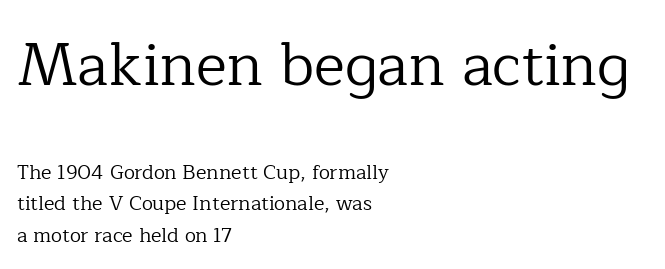
The image shows 59 px regular-weight serif type, upright; set left-aligned, normal line spacing (1.56x), normal letter spacing, not underlined; the first (top) block is 2.95x larger; low stroke contrast and a medium x-height.
